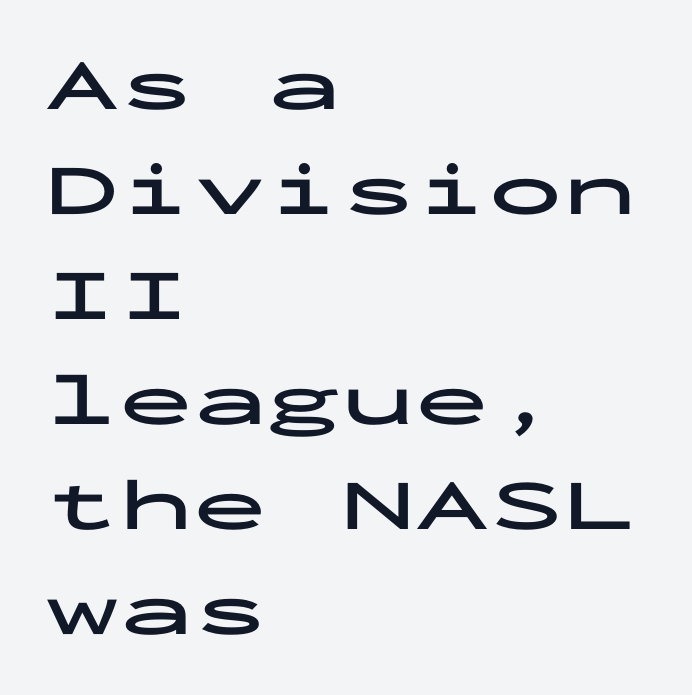
The image shows 74 px bold, wide sans-serif type, upright, monospaced; set left-aligned, normal line spacing (1.42x), normal letter spacing, not underlined; low stroke contrast and a medium x-height.
